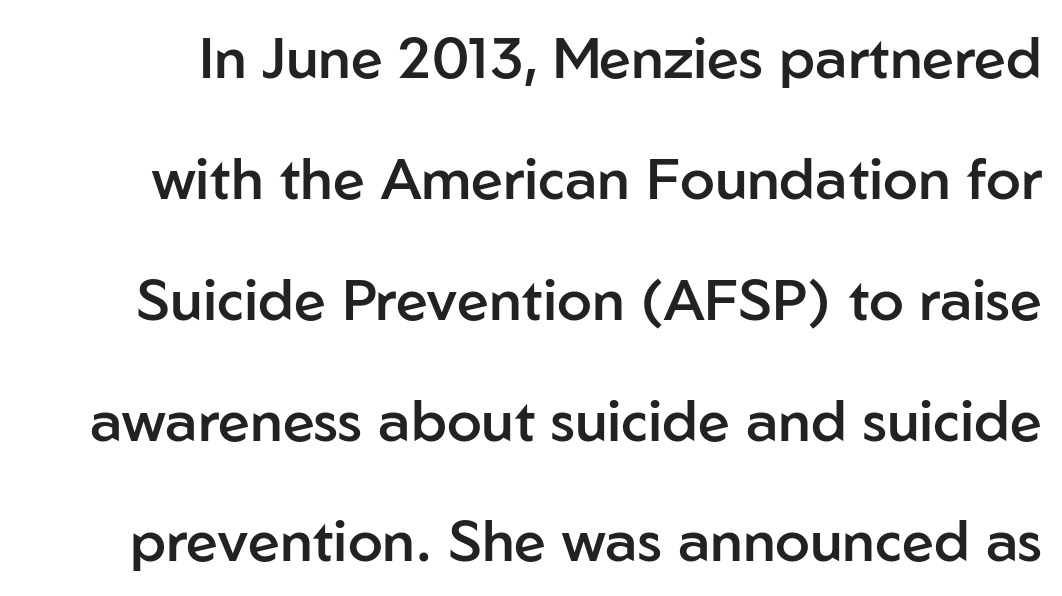
A typesetter would label this face a sans. This rendering leaves character spacing at its baseline value. On the weight axis this lands at semibold, roughly 600. In terms of leading, this rendering errs on the spacious side. Ordinary non-slanted type is in use. The letters advance in unequal steps, a hallmark of proportional type.
